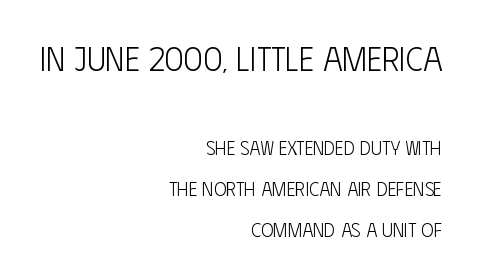
The image shows 33 px light, condensed sans-serif type, upright; set right-aligned, loose line spacing (2.17x), normal letter spacing, not underlined; the first (top) block is 1.74x larger; low stroke contrast and a large x-height.
